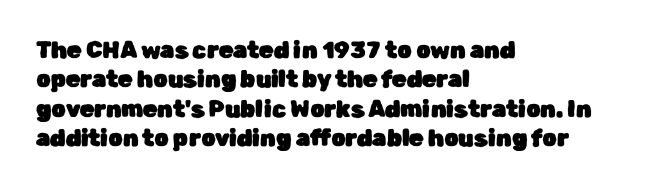
The image shows 23 px text type, upright; set left-aligned, normal line spacing (1.28x), normal letter spacing, not underlined.
